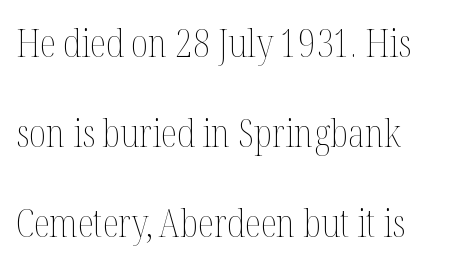
Q: Is the text bold? A: No.
Q: Is the text italic (slanted)? A: No, it is upright.
Q: Is the text underlined? A: No.
Q: Is the spacing between letters normal or unusually wide? A: Normal.
Q: Is the spacing between lines tight, normal or loose? A: Loose.
Q: Width (condensed, normal, or wide)? A: Condensed.
Q: Stroke contrast? A: Medium.
Q: x-height? A: Medium.
Q: Monospaced? A: No.
